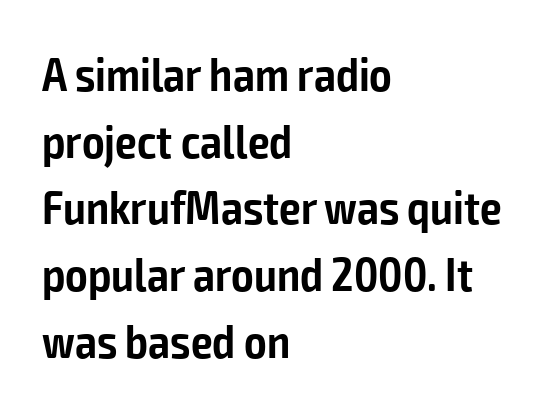
Classification — sans serif. What's the leading like? Ordinary, nothing unusual. The lines are quadded left. This rendering leaves character spacing at its baseline value.
